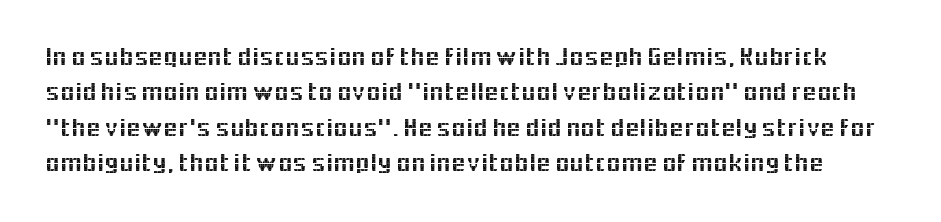
Baseline-to-baseline distance is the conventional proportion of letter height. If you drew a line through each stem, it would be perfectly vertical. Type without underlining. Short note: letters normally spaced.
